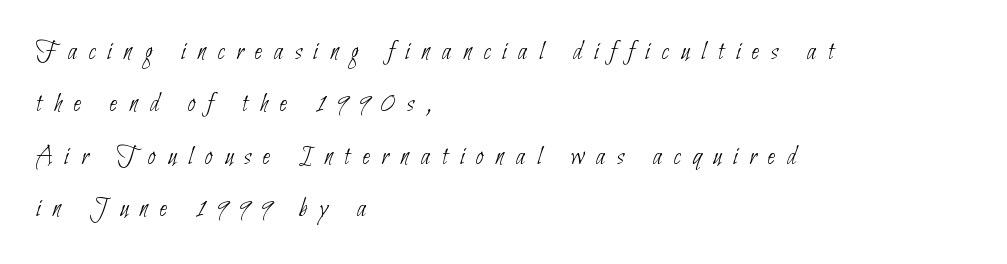
Q: Is the text bold? A: No.
Q: Is the text underlined? A: No.
Q: How is the paragraph aligned? A: Left-aligned.
Q: Is the spacing between letters normal or unusually wide? A: Unusually wide.
Q: Is the spacing between lines tight, normal or loose? A: Loose.
